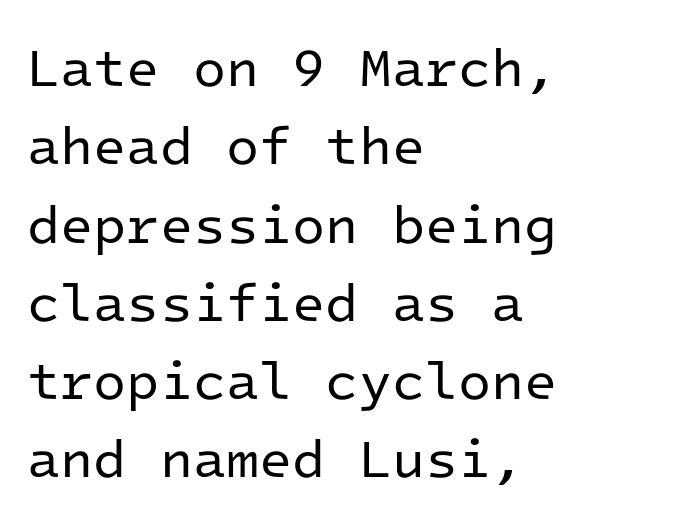
Q: Is the text bold? A: No.
Q: Is the text italic (slanted)? A: No, it is upright.
Q: Is the typeface a serif or a sans-serif typeface? A: Sans-serif.
Q: Is the text underlined? A: No.
Q: How is the paragraph aligned? A: Left-aligned.
Q: Is the spacing between letters normal or unusually wide? A: Normal.
Q: Is the spacing between lines tight, normal or loose? A: Normal.
Q: Width (condensed, normal, or wide)? A: Normal.
Q: Stroke contrast? A: Low.
Q: x-height? A: Medium.
Q: Monospaced? A: Yes.
